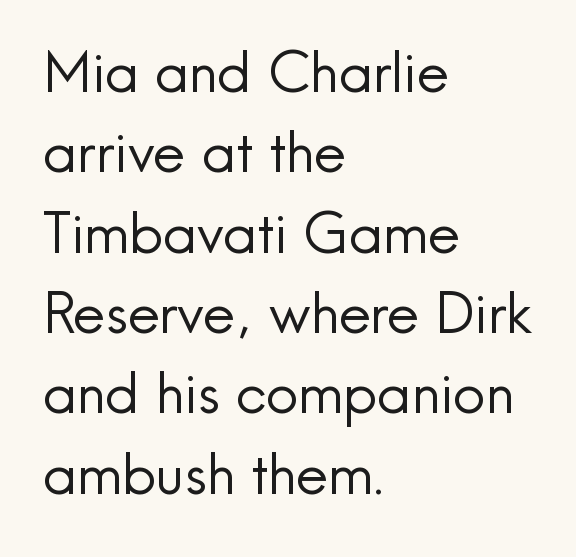
{"serif": "no", "italic": "no", "bold": "no", "weight": "regular", "width": "normal", "x_height": "small", "monospaced": "no", "underline": "no", "align": "left", "line_spacing": "normal", "line_spacing_ratio": 1.41, "letter_spacing": "normal", "letter_spacing_em": 0.0, "glyph_px": 57}
